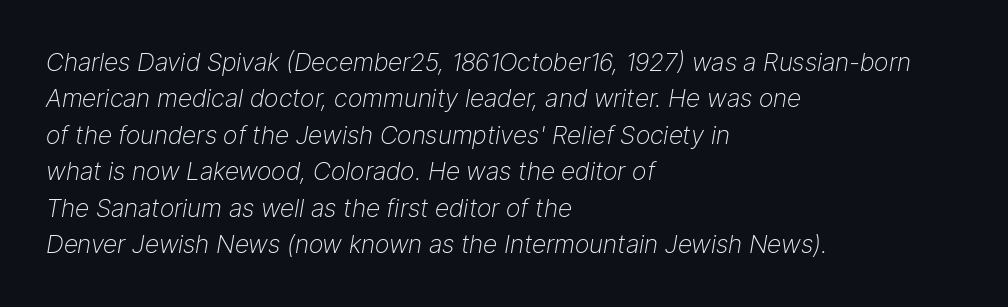
The image shows 25 px text type, italic (leaning right); set left-aligned, normal line spacing (1.46x), normal letter spacing, not underlined.
